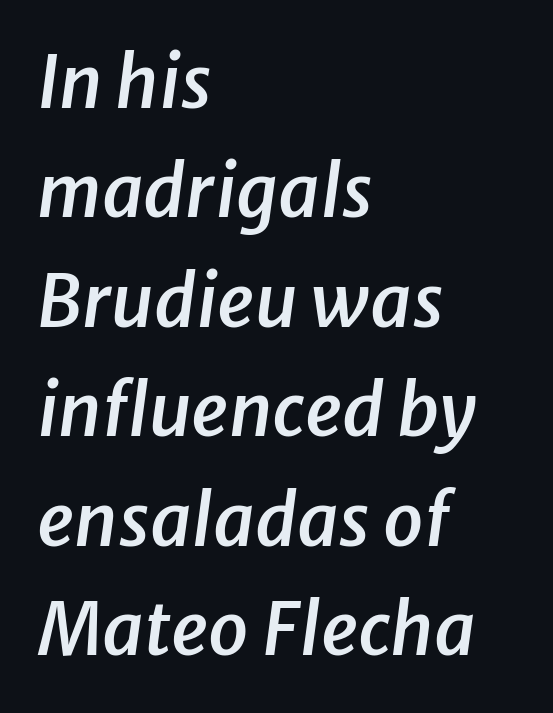
{"italic": "yes", "lean": "right", "slant_degrees": 8, "bold": "semi", "weight": "semibold", "width": "normal", "stroke_contrast": "low", "x_height": "medium", "monospaced": "no", "underline": "no", "align": "left", "line_spacing": "normal", "line_spacing_ratio": 1.52, "letter_spacing": "normal", "letter_spacing_em": 0.0, "glyph_px": 72}
